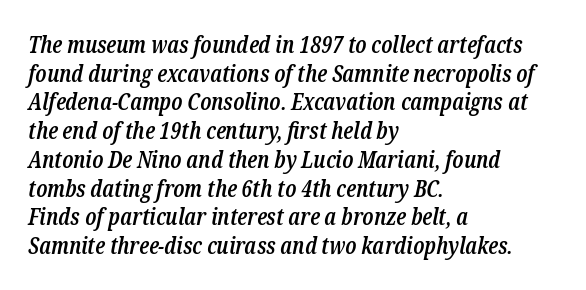
{"italic": "yes", "lean": "right", "slant_degrees": 12, "bold": "semi", "underline": "no", "align": "left", "line_spacing": "normal", "line_spacing_ratio": 1.25, "letter_spacing": "normal", "letter_spacing_em": 0.0, "glyph_px": 23}
